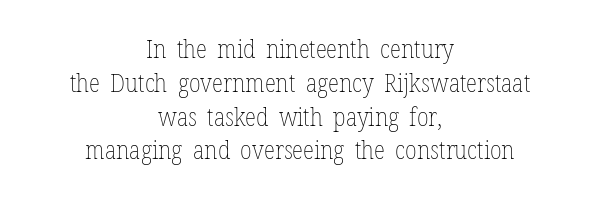
The image shows 26 px text type, upright; set centered, normal line spacing (1.3x), normal letter spacing, not underlined.
